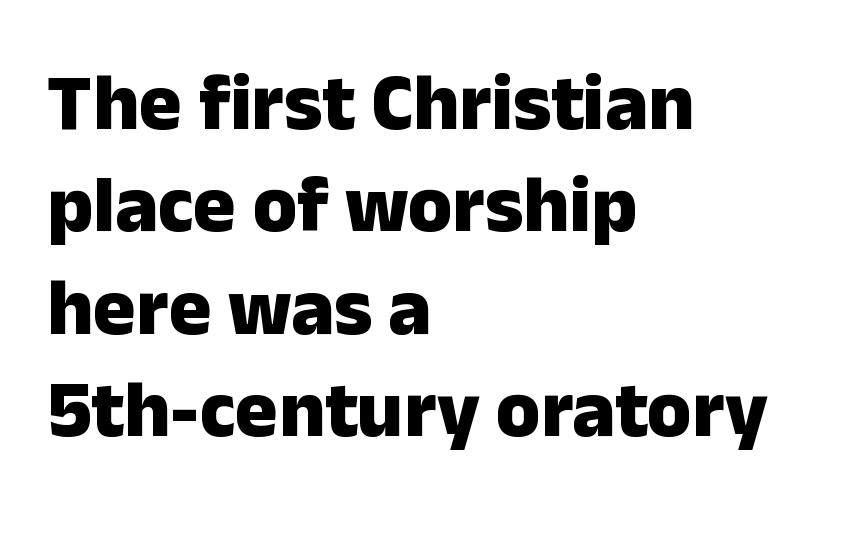
The image shows 80 px heavy sans-serif type, upright; set left-aligned, normal line spacing (1.28x), normal letter spacing, not underlined; low stroke contrast and a medium x-height.
